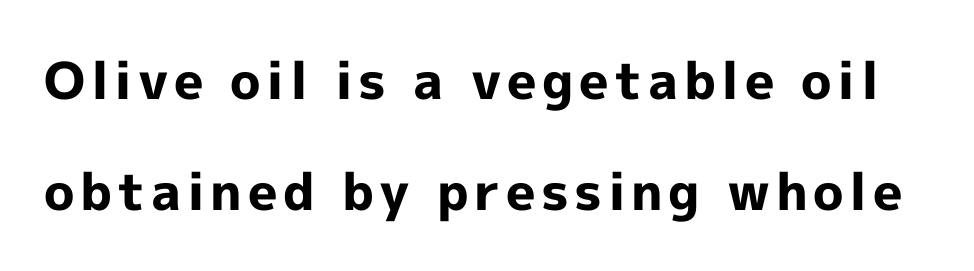
{"serif": "no", "italic": "no", "bold": "yes", "weight": "bold", "width": "normal", "x_height": "medium", "monospaced": "no", "underline": "no", "line_spacing": "loose", "line_spacing_ratio": 2.17, "glyph_px": 51}
